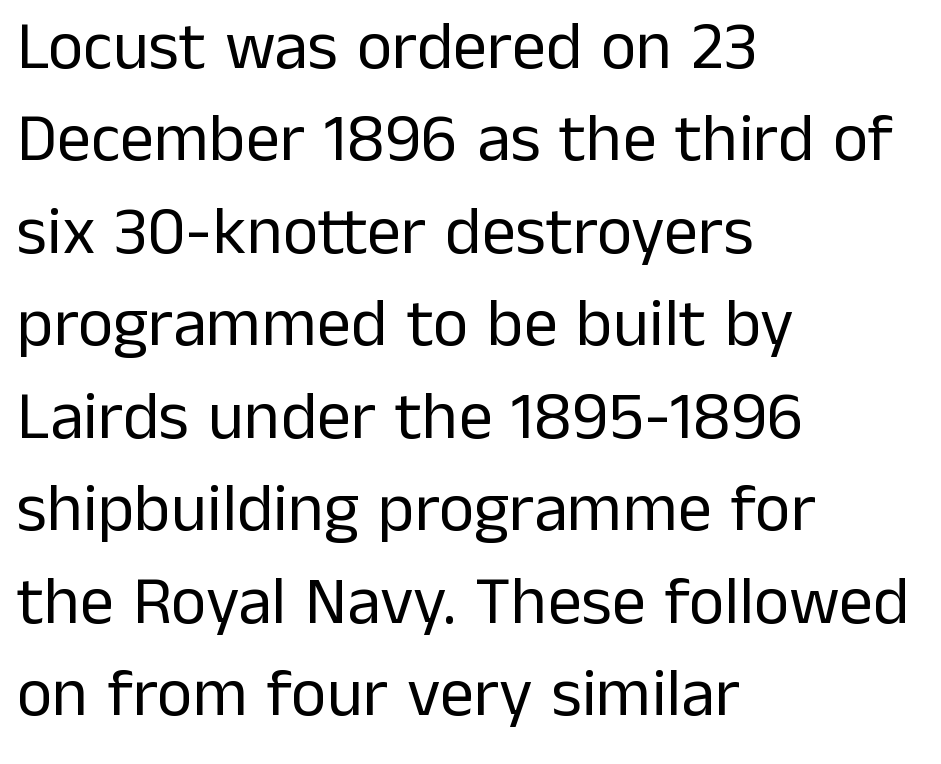
The image shows 68 px regular-weight sans-serif type, upright; set left-aligned, normal line spacing (1.36x), normal letter spacing, not underlined; low stroke contrast and a medium x-height.
